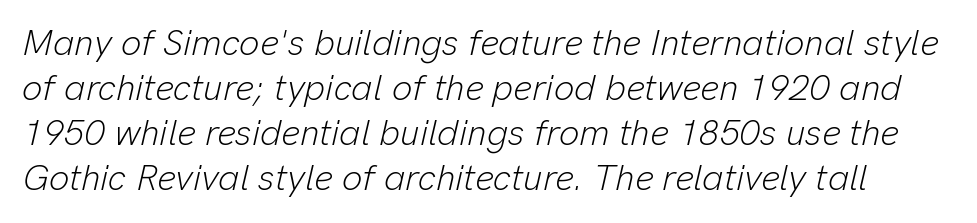
{"italic": "yes", "lean": "right", "slant_degrees": 13, "bold": "no", "weight": "light", "width": "normal", "stroke_contrast": "low", "x_height": "medium", "monospaced": "no", "underline": "no", "line_spacing": "normal", "line_spacing_ratio": 1.25, "letter_spacing": "normal", "letter_spacing_em": 0.0, "glyph_px": 36}
